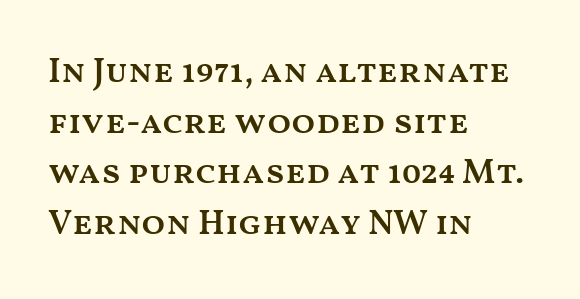
The image shows 35 px semibold, wide type, upright; set left-aligned, normal line spacing (1.45x), normal letter spacing, not underlined; medium stroke contrast and a medium x-height.
